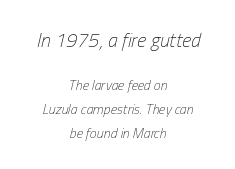
Q: Is the text bold? A: No.
Q: Is the text italic (slanted)? A: Yes, it leans right by about 13 degrees.
Q: Is the text underlined? A: No.
Q: How is the paragraph aligned? A: Centered.
Q: Is the spacing between letters normal or unusually wide? A: Normal.
Q: Which block of text is set in a larger size, the first (top) or the second (bottom)? A: The first (top) one.
